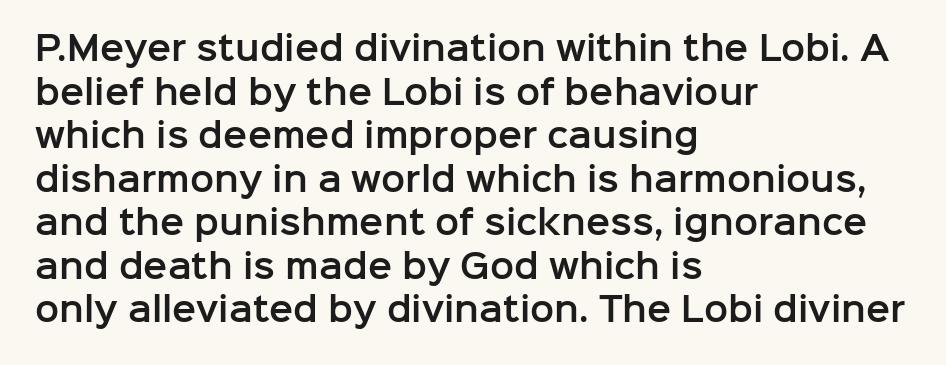
Spacing verdict: proportional, widths tailored to each character. Horizontally, the lines are justified to the leading edge only. The words here are not underlined. Spacing between characters is what you'd get straight out of the box. The lettering holds an erect, upright posture throughout. The face used here is a sans, in the tradition of grotesques and geometrics.
